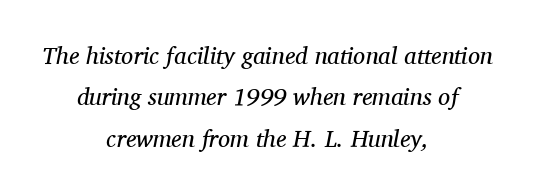
On a weight scale, this lands at 450 or below. Students, note that the glyphs here touch the page at normal intervals. Honestly, there is no underline to notice here at all. The paragraph shown floats in the horizontal middle. Characters are canted at an angle relative to the baseline's perpendicular.
